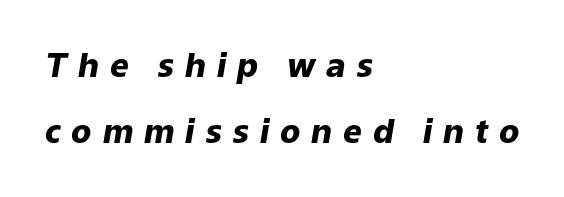
The image shows 33 px heavy type, italic (leaning right); set left-aligned, loose line spacing (2.01x), unusually wide letter spacing (+0.33 em), not underlined; low stroke contrast and a medium x-height.
